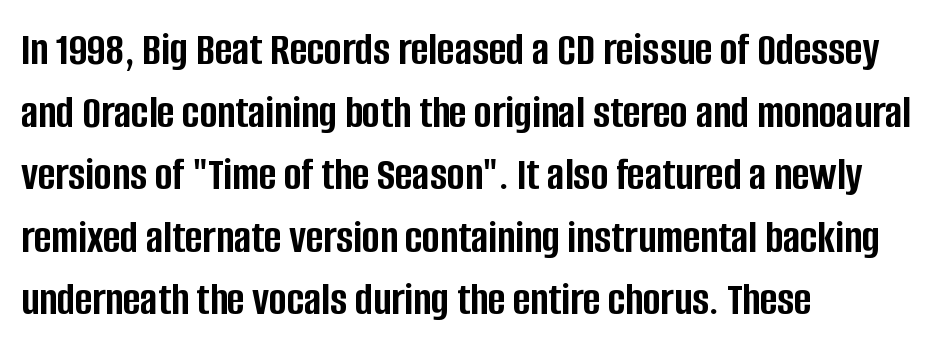
The image shows 47 px semibold, condensed sans-serif type, upright; set left-aligned, normal line spacing (1.33x), normal letter spacing, not underlined; low stroke contrast and a large x-height.
